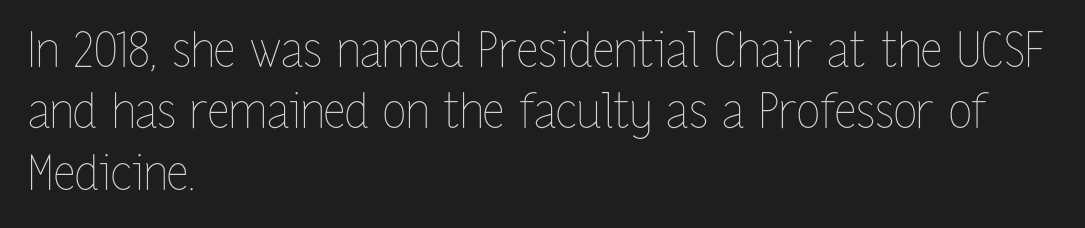
The area under the type is left untouched. Compared with a typical body face, this is equally light or lighter still. The horizontal fit of the characters is conventional and even. Varying glyph widths throughout — classic text-font behaviour. Reading down the column, the eye jumps a familiar distance to each next line.
